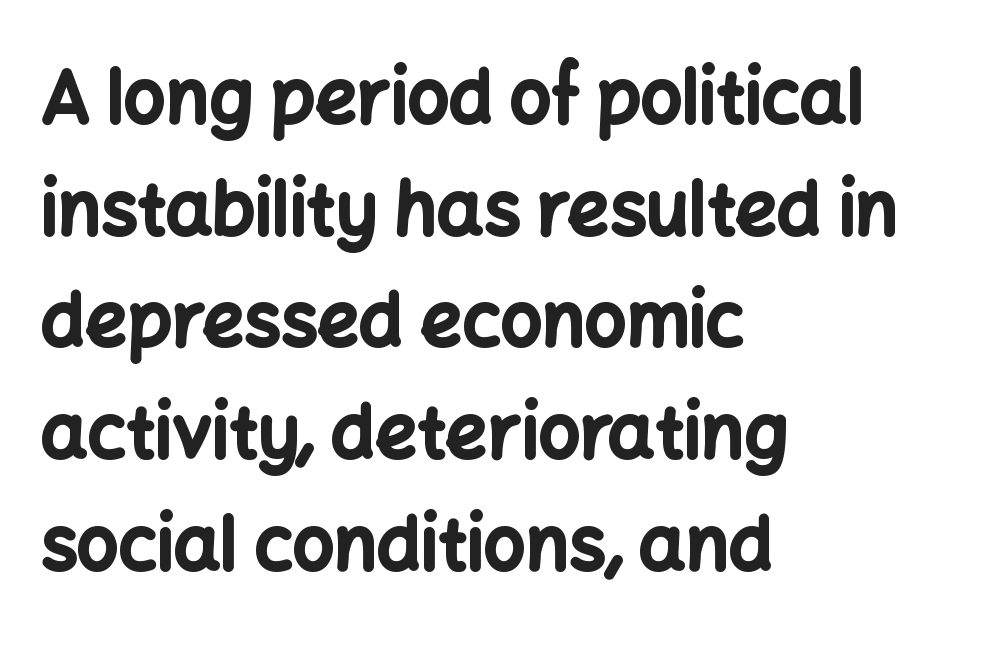
{"serif": "no", "italic": "no", "bold": "yes", "weight": "bold", "width": "normal", "stroke_contrast": "low", "x_height": "medium", "monospaced": "no", "underline": "no", "align": "left", "line_spacing": "normal", "line_spacing_ratio": 1.53, "letter_spacing": "normal", "letter_spacing_em": 0.0, "glyph_px": 73}
